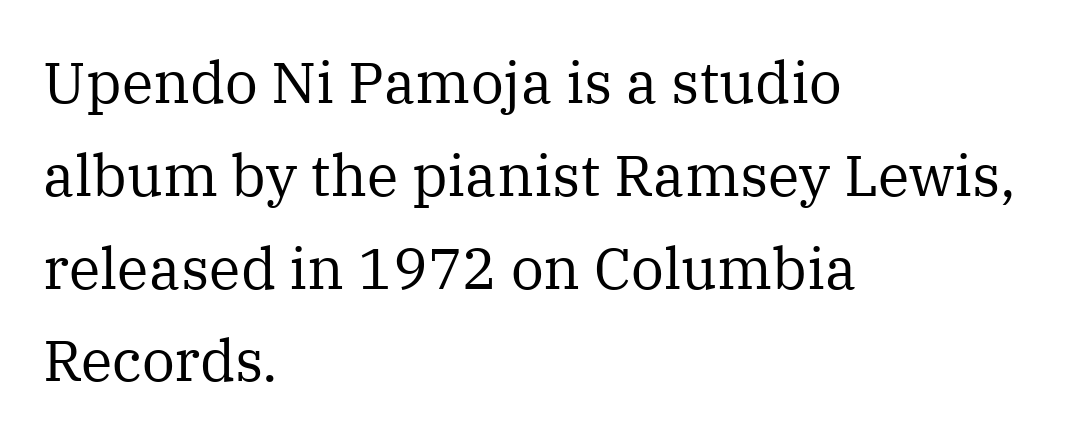
Q: Is the text bold? A: No.
Q: Is the text italic (slanted)? A: No, it is upright.
Q: Is the typeface a serif or a sans-serif typeface? A: Serif.
Q: Is the text underlined? A: No.
Q: How is the paragraph aligned? A: Left-aligned.
Q: Is the spacing between letters normal or unusually wide? A: Normal.
Q: Is the spacing between lines tight, normal or loose? A: Normal.
Q: Width (condensed, normal, or wide)? A: Normal.
Q: Stroke contrast? A: Medium.
Q: x-height? A: Medium.
Q: Monospaced? A: No.
